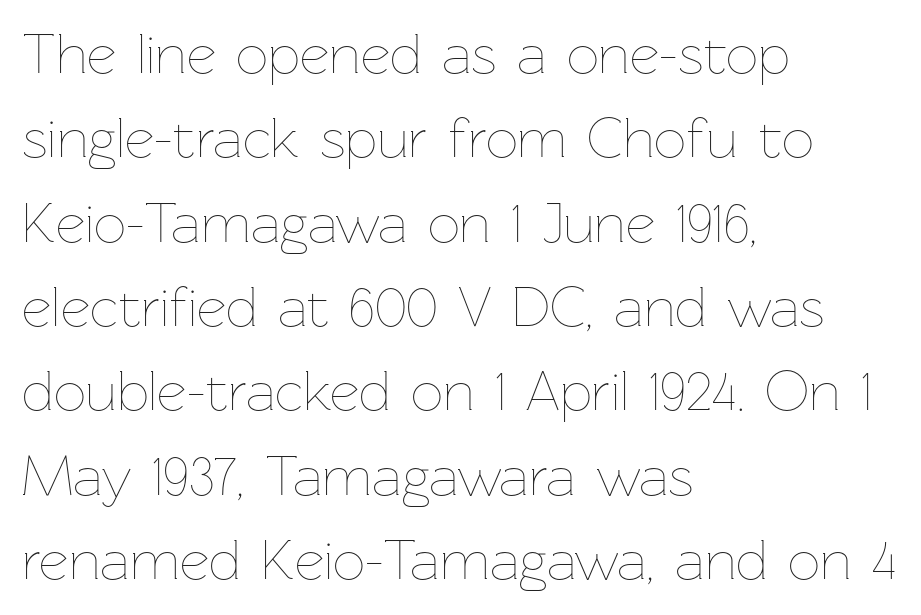
{"italic": "no", "bold": "no", "weight": "thin", "width": "normal", "stroke_contrast": "low", "x_height": "medium", "monospaced": "no", "underline": "no", "align": "left", "line_spacing": "normal", "line_spacing_ratio": 1.48, "letter_spacing": "normal", "letter_spacing_em": 0.0, "glyph_px": 57}
